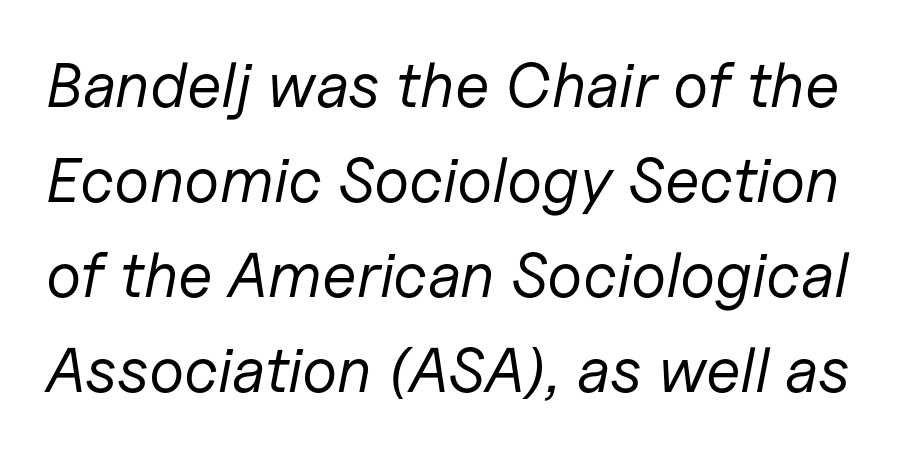
No extra tracking has been applied to these lines. If you measured baseline to baseline, you'd find a middling distance. The font's italic variant was chosen for this text. The strokes carry an ordinary text weight at most. Quick note: underline off. The rendering uses natural spacing where letterforms have individual widths.
